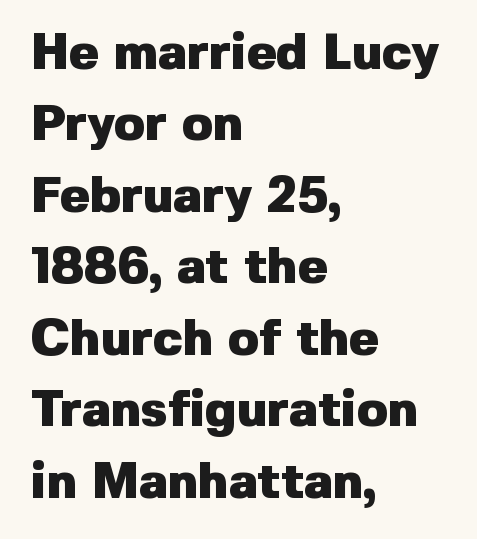
The image shows 50 px heavy sans-serif type, upright; set left-aligned, normal line spacing (1.43x), normal letter spacing, not underlined; low stroke contrast and a medium x-height.
